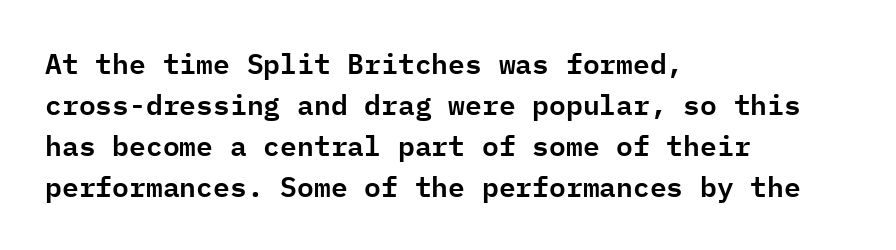
The passage shown stacks its lines at a standard gap. This sample uses an upright cut, with every glyph sitting square on the baseline. Each line starts at the same left margin while the right side varies. The baseline area is clear. You could count columns in this text — the font is strictly monospaced.
